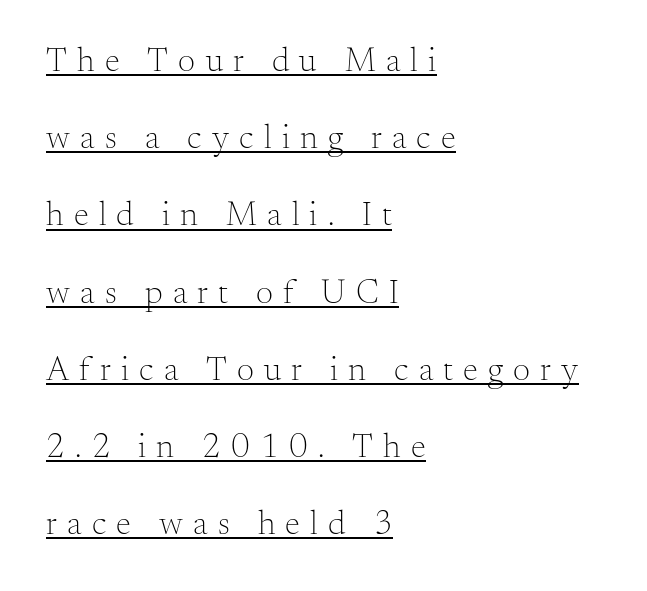
Q: Is the text bold? A: No.
Q: Is the text italic (slanted)? A: No, it is upright.
Q: Is the typeface a serif or a sans-serif typeface? A: Serif.
Q: Is the text underlined? A: Yes.
Q: How is the paragraph aligned? A: Left-aligned.
Q: Is the spacing between letters normal or unusually wide? A: Unusually wide.
Q: Is the spacing between lines tight, normal or loose? A: Loose.
Q: Width (condensed, normal, or wide)? A: Normal.
Q: Stroke contrast? A: Medium.
Q: x-height? A: Small.
Q: Monospaced? A: No.
